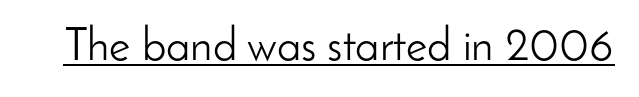
The image shows 46 px light sans-serif type, upright; set normal letter spacing, underlined; low stroke contrast and a small x-height.
